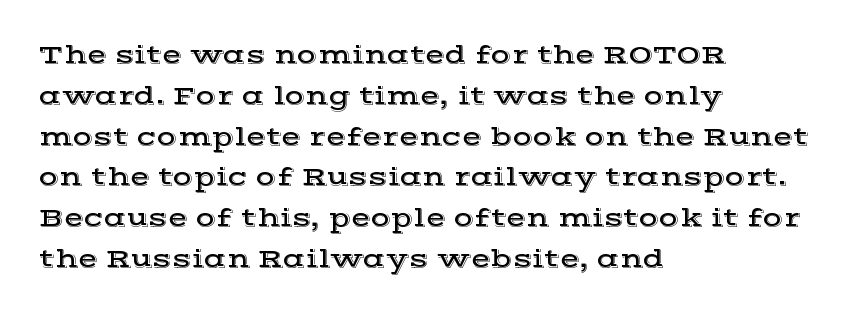
{"italic": "no", "underline": "no", "align": "left", "line_spacing": "normal", "line_spacing_ratio": 1.57, "letter_spacing": "normal", "letter_spacing_em": 0.0, "glyph_px": 26}
